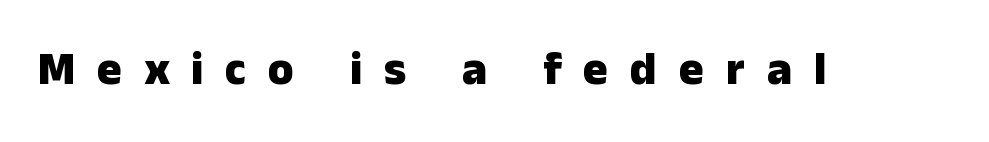
{"serif": "no", "italic": "no", "bold": "yes", "weight": "heavy", "width": "normal", "stroke_contrast": "low", "x_height": "medium", "monospaced": "no", "underline": "no", "letter_spacing": "wide", "letter_spacing_em": 0.46, "glyph_px": 47}
